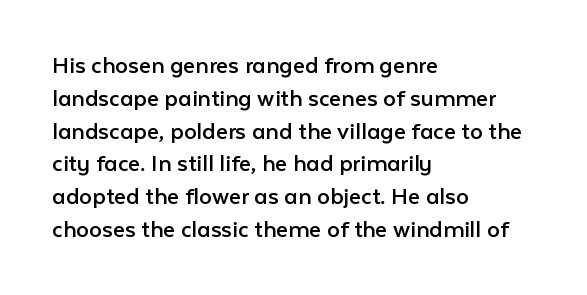
{"italic": "no", "bold": "no", "underline": "no", "align": "left", "line_spacing": "normal", "line_spacing_ratio": 1.26, "letter_spacing": "normal", "letter_spacing_em": 0.0, "glyph_px": 26}
